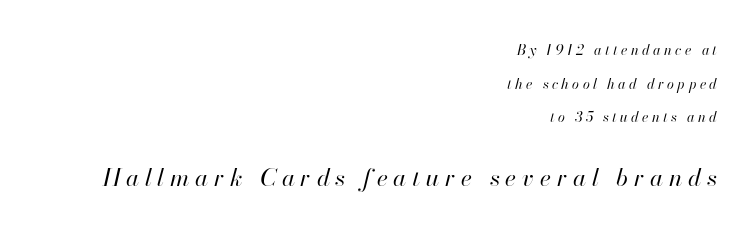
Stroke mass is kept to a normal reading level or below. Style check: oblique. One-word summary of the alignment: right. Check the space under the baseline: it is left empty.
